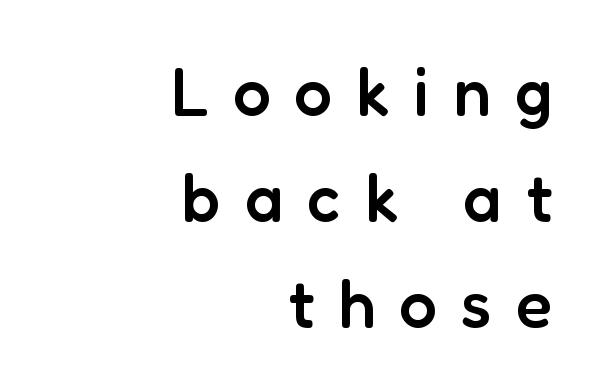
Q: Is the text bold? A: Semi-bold.
Q: Is the text italic (slanted)? A: No, it is upright.
Q: Is the typeface a serif or a sans-serif typeface? A: Sans-serif.
Q: Is the text underlined? A: No.
Q: How is the paragraph aligned? A: Right-aligned.
Q: Is the spacing between letters normal or unusually wide? A: Unusually wide.
Q: Is the spacing between lines tight, normal or loose? A: Normal.
Q: Width (condensed, normal, or wide)? A: Normal.
Q: Stroke contrast? A: Low.
Q: x-height? A: Medium.
Q: Monospaced? A: No.
